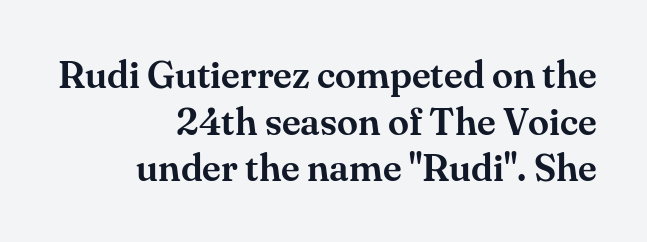
Any mark beneath the type? The region is blank. The passage is arranged like a letterhead date or caption credit — flush right. This sample uses a serif face. A roman cut, with each character standing at attention. Think of a printed novel: that variable character pitch is what you see here.
